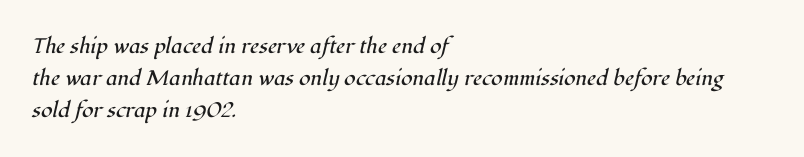
The image shows 21 px text type, italic (leaning right); set left-aligned, normal line spacing (1.53x), normal letter spacing, not underlined.
